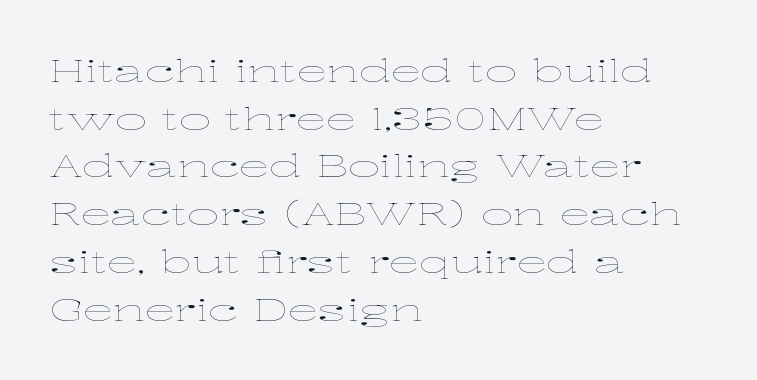
{"italic": "no", "bold": "no", "weight": "thin", "width": "wide", "stroke_contrast": "low", "x_height": "medium", "monospaced": "no", "underline": "no", "align": "left", "line_spacing": "normal", "line_spacing_ratio": 1.54, "letter_spacing": "normal", "letter_spacing_em": 0.0, "glyph_px": 31}
